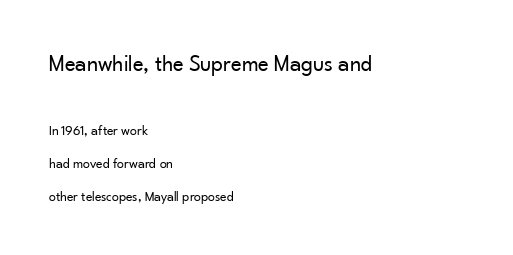
{"italic": "no", "bold": "no", "underline": "no", "align": "left", "line_spacing": "loose", "line_spacing_ratio": 2.35, "letter_spacing": "normal", "letter_spacing_em": 0.0, "larger_block": "first", "size_ratio": 1.64, "glyph_px": 23}
